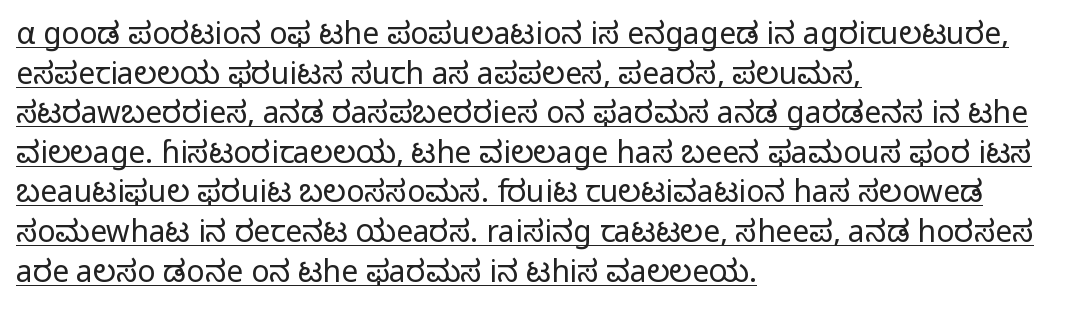
{"serif": "no", "italic": "no", "bold": "no", "weight": "regular", "width": "normal", "stroke_contrast": "low", "x_height": "medium", "monospaced": "no", "underline": "yes", "align": "left", "line_spacing": "normal", "line_spacing_ratio": 1.32, "letter_spacing": "normal", "letter_spacing_em": 0.0, "glyph_px": 30}
